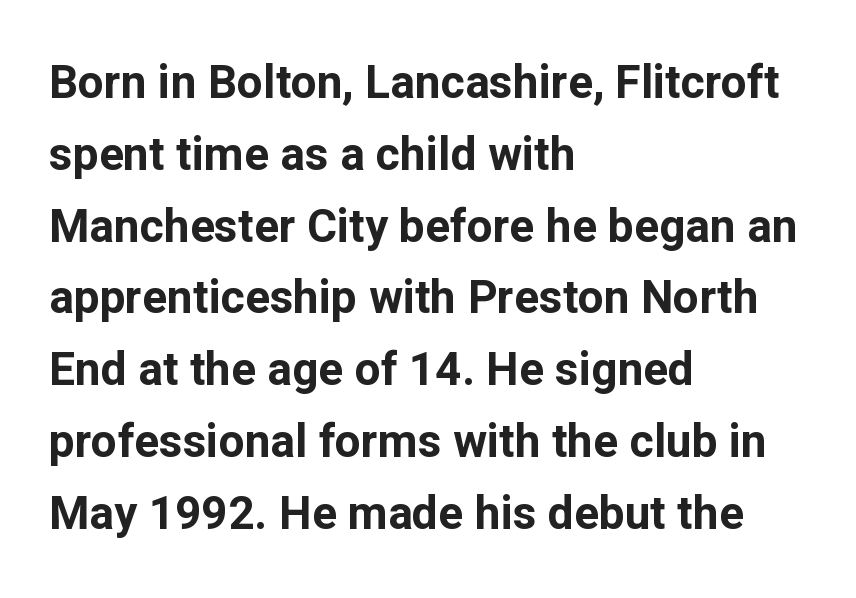
Q: Is the text bold? A: Yes.
Q: Is the text italic (slanted)? A: No, it is upright.
Q: Is the typeface a serif or a sans-serif typeface? A: Sans-serif.
Q: Is the text underlined? A: No.
Q: How is the paragraph aligned? A: Left-aligned.
Q: Is the spacing between letters normal or unusually wide? A: Normal.
Q: Is the spacing between lines tight, normal or loose? A: Normal.
Q: Width (condensed, normal, or wide)? A: Normal.
Q: Stroke contrast? A: Low.
Q: x-height? A: Medium.
Q: Monospaced? A: No.
